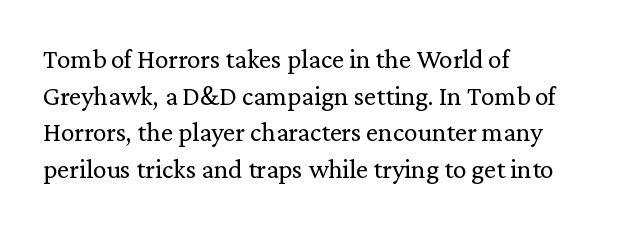
The image shows 27 px text type, upright; set left-aligned, normal line spacing (1.36x), normal letter spacing, not underlined.
